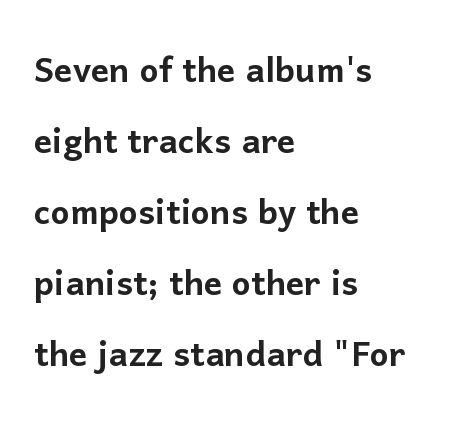
The rendering uses natural spacing where letterforms have individual widths. These lines keep a tight, regular rhythm from letter to letter. The designer left line spacing at the default. Italic: no, the glyphs are upright roman.
